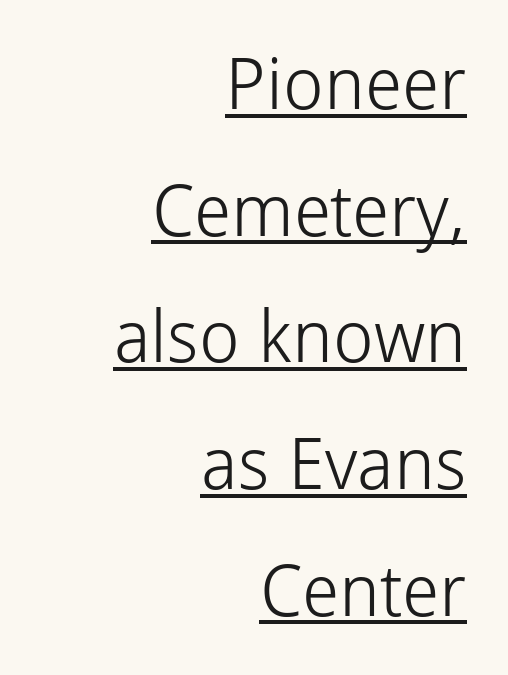
Q: Is the text bold? A: No.
Q: Is the text italic (slanted)? A: No, it is upright.
Q: Is the typeface a serif or a sans-serif typeface? A: Sans-serif.
Q: Is the text underlined? A: Yes.
Q: How is the paragraph aligned? A: Right-aligned.
Q: Is the spacing between letters normal or unusually wide? A: Normal.
Q: Width (condensed, normal, or wide)? A: Normal.
Q: Stroke contrast? A: Low.
Q: x-height? A: Medium.
Q: Monospaced? A: No.
